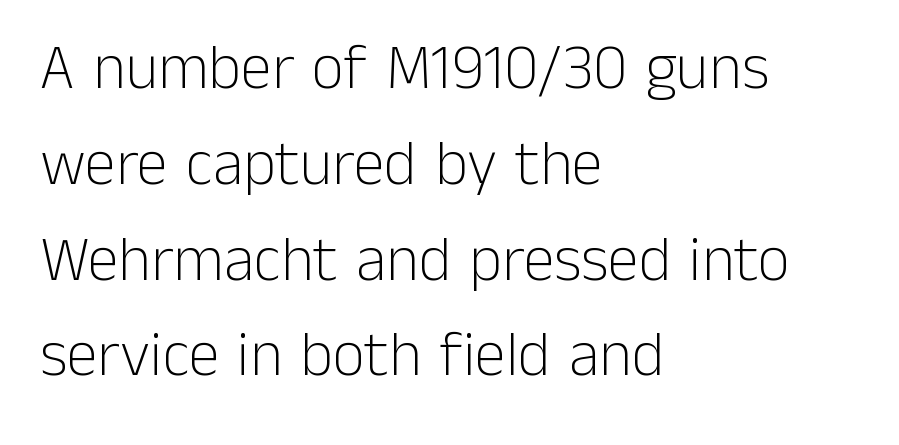
Do the characters align in a grid? No, the font is proportional. Nobody touched the tracking dial on this one. Check the space under the baseline: it is left empty. The passage shown is not bold in any degree. These lines are set flush left with a ragged right edge. In terms of leading, this rendering sits right in the middle.
